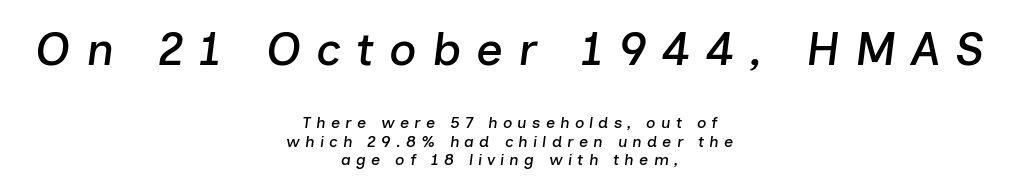
Q: Is the text italic (slanted)? A: Yes, it leans right by about 7 degrees.
Q: Is the text underlined? A: No.
Q: How is the paragraph aligned? A: Centered.
Q: Is the spacing between letters normal or unusually wide? A: Unusually wide.
Q: Which block of text is set in a larger size, the first (top) or the second (bottom)? A: The first (top) one.
Q: Width (condensed, normal, or wide)? A: Normal.
Q: Stroke contrast? A: Low.
Q: x-height? A: Medium.
Q: Monospaced? A: No.
